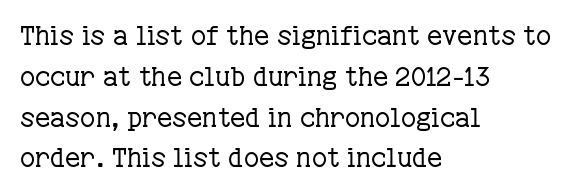
Q: Is the text bold? A: No.
Q: Is the text italic (slanted)? A: No, it is upright.
Q: Is the text underlined? A: No.
Q: How is the paragraph aligned? A: Left-aligned.
Q: Is the spacing between letters normal or unusually wide? A: Normal.
Q: Is the spacing between lines tight, normal or loose? A: Normal.
